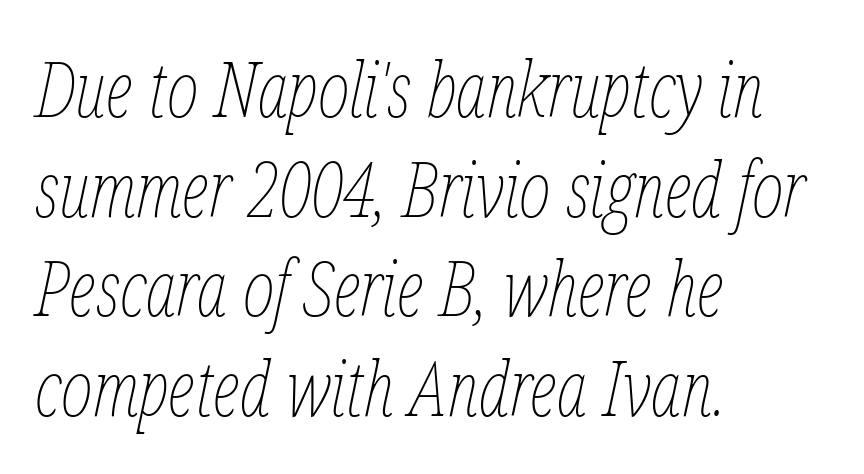
Does the leading feel generous? No, just average. Which margin do the lines hug? The left one — the right edge is uneven. Rule under the text: the space is simply empty. The letters advance in unequal steps, a hallmark of proportional type. There is no visible air inserted between adjacent glyphs.
